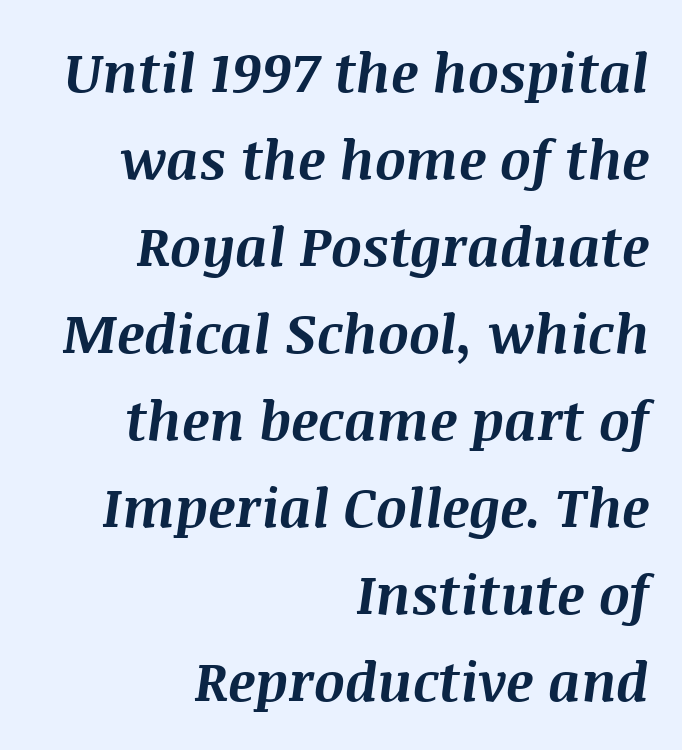
Characters follow at the spacing the type designer built in. Any mark beneath the type? The region is blank. The passage shown stacks its lines at a standard gap. Typographic density is high because the face is bold. Note the varied advance widths — an 'i' is clearly narrower than an 'm'. If you drew a line through each stem, it would be angled.
